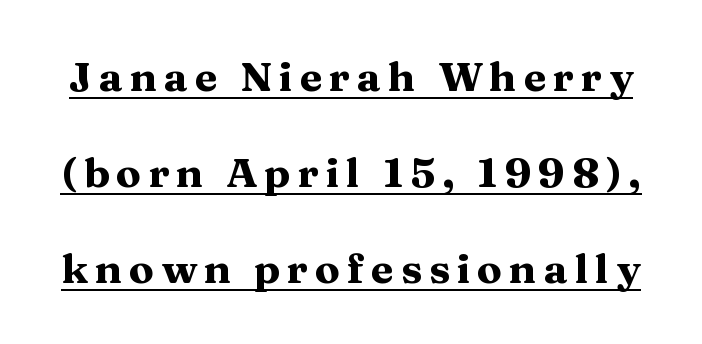
Tall strokes in this sample are plumb rather than angled. Is this a sans? No — the strokes have serifs. Each letter keeps its own natural width here, so spacing adapts to shape. Notice how thick the strokes are: this is what a full bold looks like.
